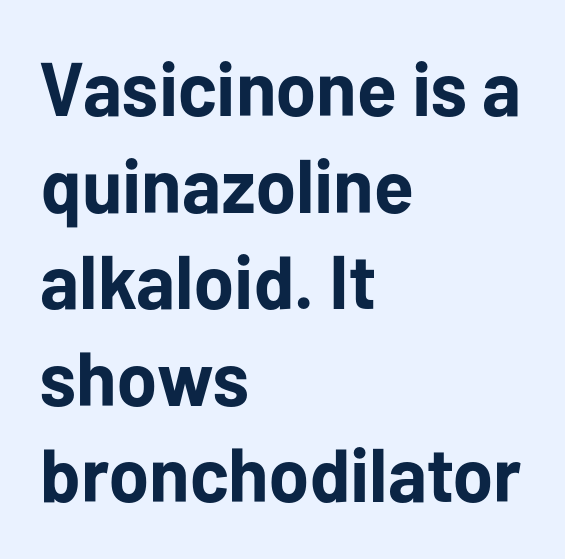
{"serif": "no", "italic": "no", "bold": "yes", "weight": "bold", "width": "normal", "stroke_contrast": "low", "x_height": "medium", "monospaced": "no", "underline": "no", "align": "left", "line_spacing": "normal", "line_spacing_ratio": 1.27, "letter_spacing": "normal", "letter_spacing_em": 0.0, "glyph_px": 76}
